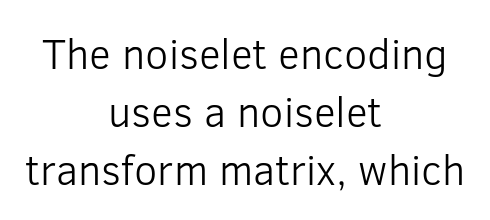
Q: Is the text bold? A: No.
Q: Is the text italic (slanted)? A: No, it is upright.
Q: Is the typeface a serif or a sans-serif typeface? A: Sans-serif.
Q: Is the text underlined? A: No.
Q: How is the paragraph aligned? A: Centered.
Q: Is the spacing between letters normal or unusually wide? A: Normal.
Q: Is the spacing between lines tight, normal or loose? A: Normal.
Q: Width (condensed, normal, or wide)? A: Normal.
Q: Stroke contrast? A: Low.
Q: x-height? A: Medium.
Q: Monospaced? A: No.
